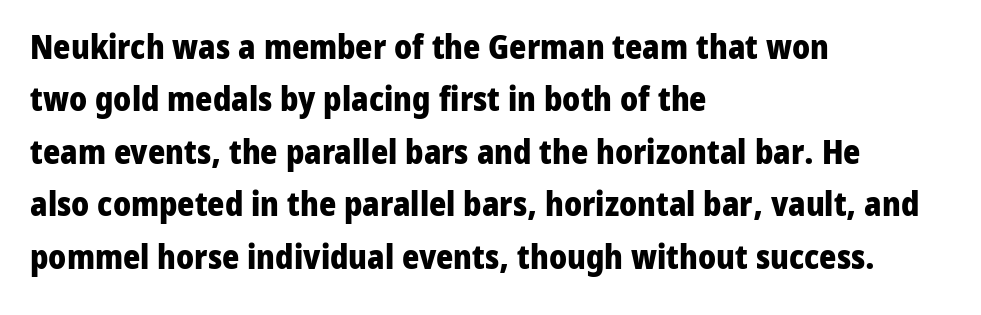
Which margin do the lines hug? The left one — the right edge is uneven. One glance says typical: line gaps are just what's usual. What weight is shown? A full bold with thick strokes. The typeface chosen for these lines omits serifs. This is roman type, the default non-slanted kind. Default kerning and tracking; the words read as compact shapes.
